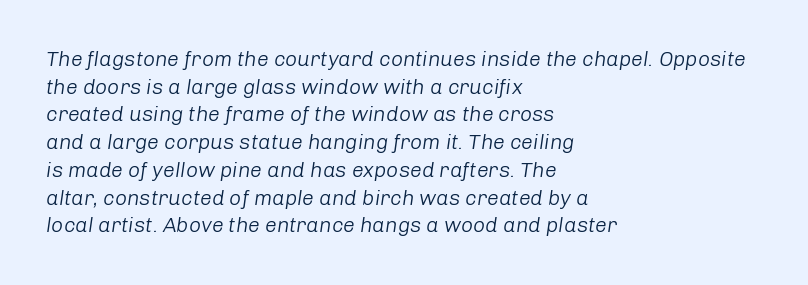
The image shows 21 px text type, italic (leaning right); set left-aligned, normal line spacing (1.32x), normal letter spacing, not underlined.
